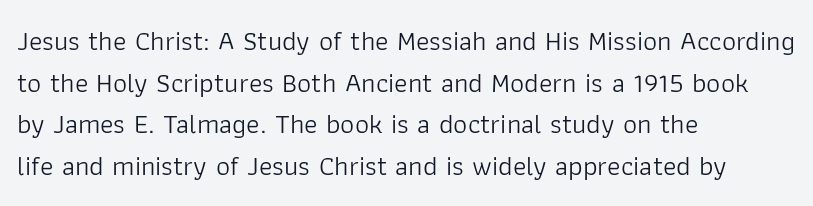
Q: Is the text bold? A: No.
Q: Is the text italic (slanted)? A: No, it is upright.
Q: Is the typeface a serif or a sans-serif typeface? A: Sans-serif.
Q: Is the text underlined? A: No.
Q: How is the paragraph aligned? A: Left-aligned.
Q: Is the spacing between letters normal or unusually wide? A: Normal.
Q: Is the spacing between lines tight, normal or loose? A: Normal.
Q: Width (condensed, normal, or wide)? A: Normal.
Q: Stroke contrast? A: Low.
Q: x-height? A: Medium.
Q: Monospaced? A: No.
